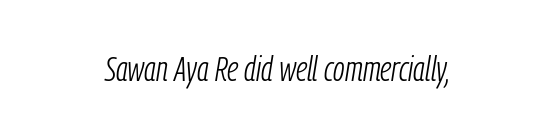
{"italic": "yes", "lean": "right", "slant_degrees": 9, "bold": "no", "weight": "light", "width": "condensed", "stroke_contrast": "low", "x_height": "medium", "monospaced": "no", "underline": "no", "align": "center", "letter_spacing": "normal", "letter_spacing_em": 0.0, "glyph_px": 35}
